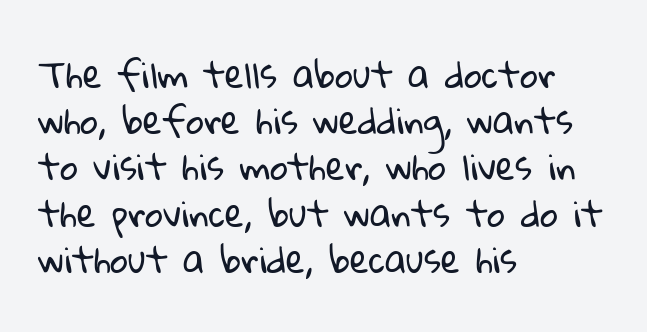
The image shows 35 px regular-weight sans-serif type; set left-aligned, normal line spacing (1.32x), normal letter spacing, not underlined; low stroke contrast and a medium x-height.
